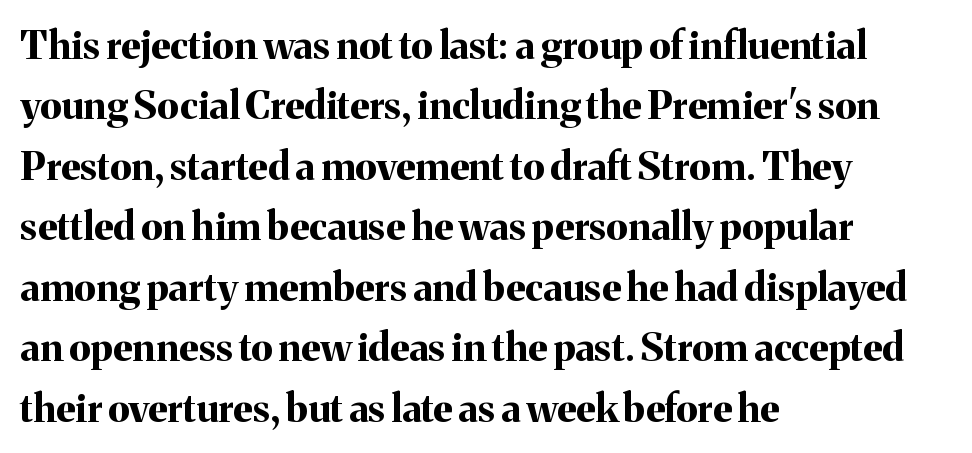
Q: Is the text bold? A: Yes.
Q: Is the text italic (slanted)? A: No, it is upright.
Q: Is the typeface a serif or a sans-serif typeface? A: Serif.
Q: Is the text underlined? A: No.
Q: How is the paragraph aligned? A: Left-aligned.
Q: Is the spacing between letters normal or unusually wide? A: Normal.
Q: Is the spacing between lines tight, normal or loose? A: Normal.
Q: Width (condensed, normal, or wide)? A: Normal.
Q: Stroke contrast? A: Medium.
Q: x-height? A: Medium.
Q: Monospaced? A: No.
